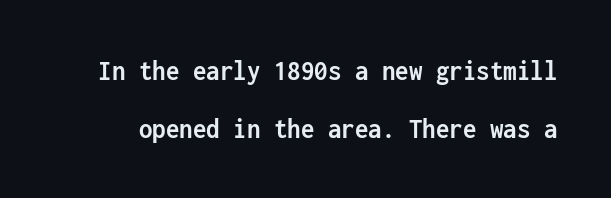
{"serif": "no", "italic": "no", "bold": "yes", "weight": "semibold", "width": "condensed", "stroke_contrast": "low", "x_height": "medium", "monospaced": "yes", "underline": "no", "line_spacing": "loose", "line_spacing_ratio": 1.93, "letter_spacing": "normal", "letter_spacing_em": 0.0, "glyph_px": 30}
